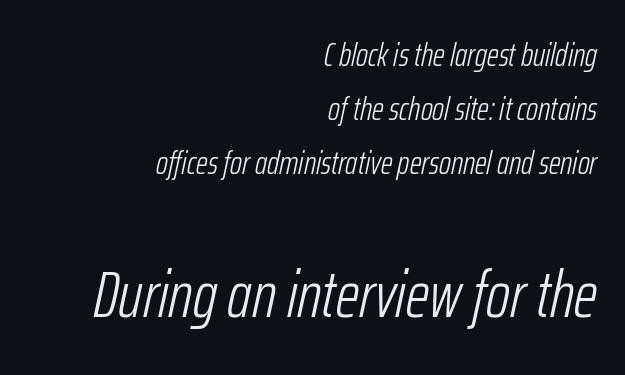
The image shows 66 px light, condensed type, italic (leaning right); set right-aligned, normal line spacing (1.63x), normal letter spacing, not underlined; the second (bottom) block is 2.0x larger; low stroke contrast and a medium x-height.
